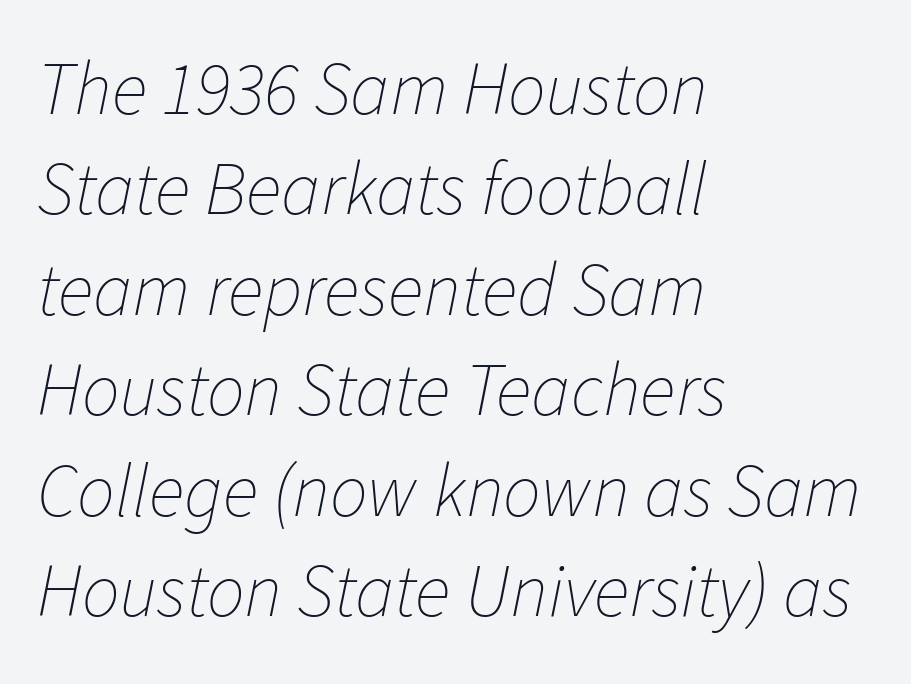
The rows are spaced the way most documents space them. Weight: regular or lighter. Has an underline been added? It has not. The lines in this sample share a left origin and differ only in where they stop. No extra tracking has been applied to these lines. The glyphs look as if they've been sheared to an angle.
